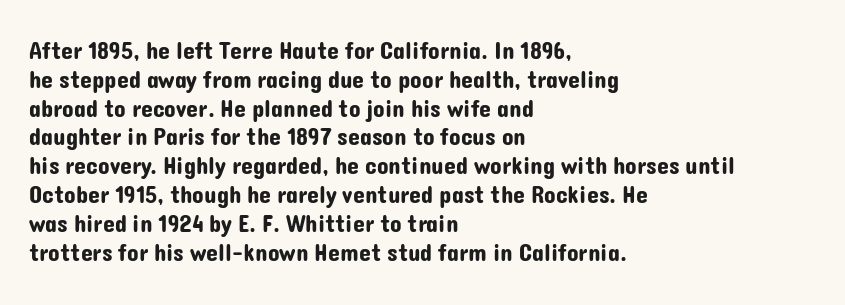
{"italic": "no", "underline": "no", "align": "left", "line_spacing_ratio": 1.2, "letter_spacing": "normal", "letter_spacing_em": 0.0, "glyph_px": 24}
